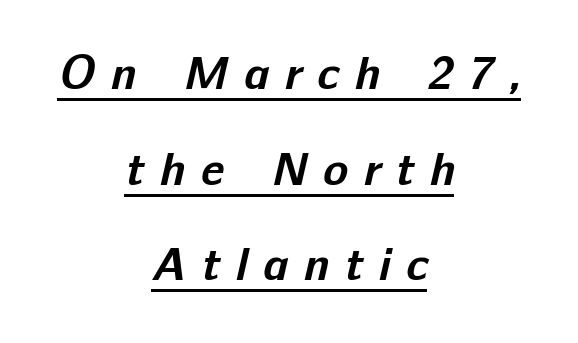
The image shows 46 px bold sans-serif type; set centered, loose line spacing (2.08x), unusually wide letter spacing (+0.34 em), underlined; low stroke contrast and a medium x-height.
